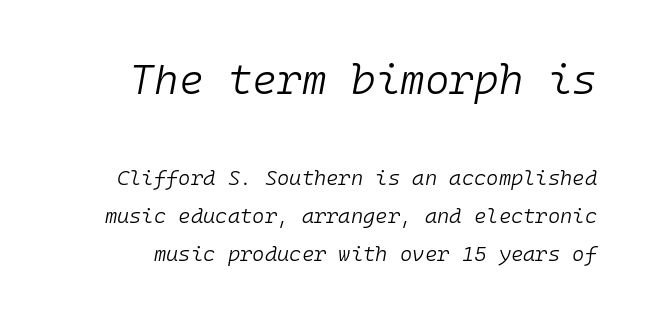
Vertical stems look standard width or narrower in stroke. The face used here is monospaced, like something from a code editor. Plain, unruled lines of type. Size hierarchy here favors the leading block over the trailing one. Students, note that the glyphs here touch the page at normal intervals. It's the slanting kind of type.
